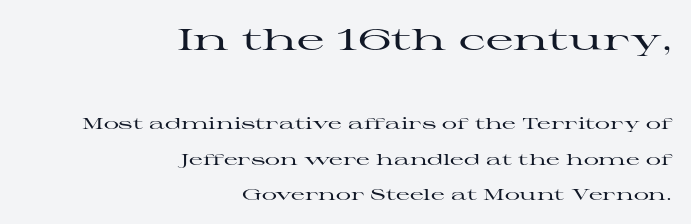
The image shows 30 px wide serif type, upright; set right-aligned, loose line spacing (2.35x), normal letter spacing, not underlined; the first (top) block is 2.0x larger; high stroke contrast and a medium x-height.
